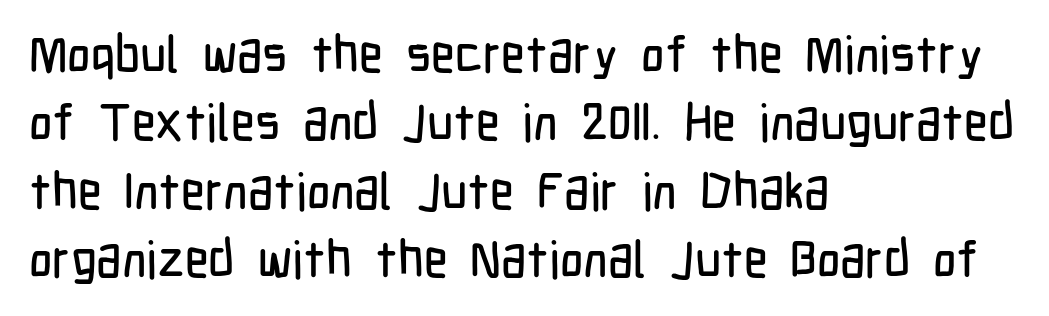
The image shows 51 px condensed sans-serif type, upright; set left-aligned, normal line spacing (1.34x), normal letter spacing, not underlined; low stroke contrast and a medium x-height.
